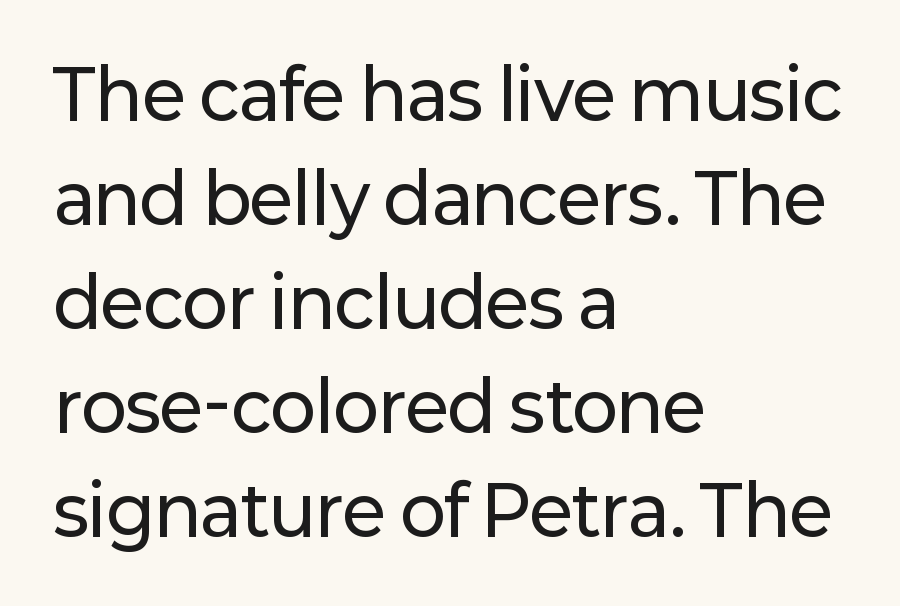
Q: Is the text italic (slanted)? A: No, it is upright.
Q: Is the typeface a serif or a sans-serif typeface? A: Sans-serif.
Q: Is the text underlined? A: No.
Q: How is the paragraph aligned? A: Left-aligned.
Q: Is the spacing between letters normal or unusually wide? A: Normal.
Q: Is the spacing between lines tight, normal or loose? A: Normal.
Q: Width (condensed, normal, or wide)? A: Normal.
Q: Stroke contrast? A: Low.
Q: x-height? A: Medium.
Q: Monospaced? A: No.
